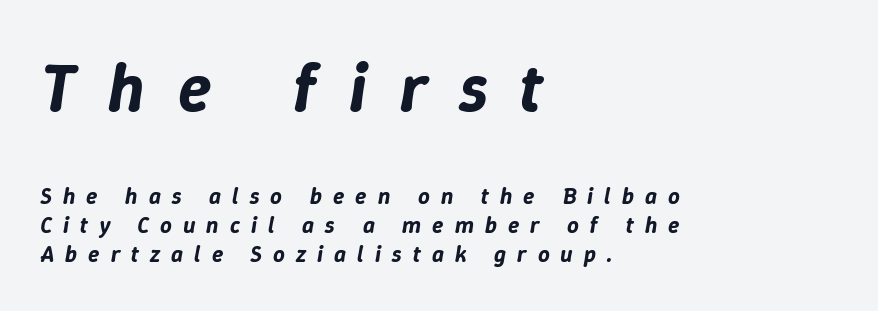
{"italic": "yes", "lean": "right", "slant_degrees": 9, "width": "normal", "stroke_contrast": "low", "x_height": "medium", "monospaced": "no", "underline": "no", "align": "left", "line_spacing": "normal", "line_spacing_ratio": 1.25, "letter_spacing": "wide", "letter_spacing_em": 0.48, "larger_block": "first", "size_ratio": 2.96, "glyph_px": 68}
